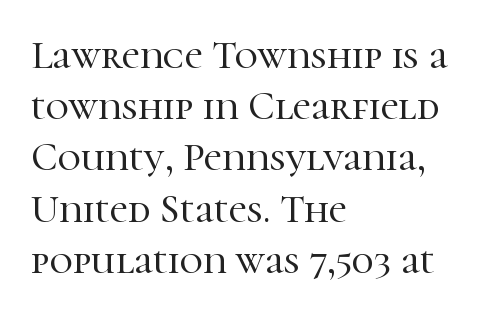
{"serif": "yes", "italic": "no", "width": "normal", "stroke_contrast": "high", "x_height": "medium", "monospaced": "no", "underline": "no", "align": "left", "line_spacing": "normal", "line_spacing_ratio": 1.28, "letter_spacing": "normal", "letter_spacing_em": 0.0, "glyph_px": 40}
